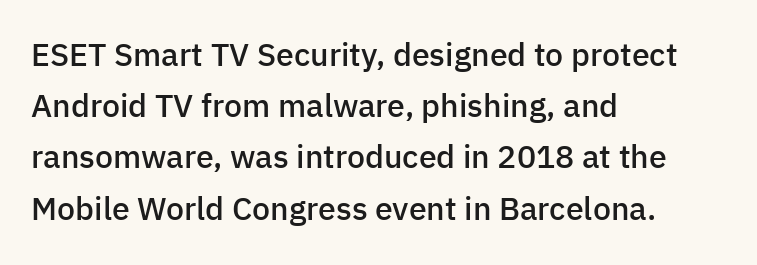
Honestly, the row spacing looks completely unremarkable. This sample uses an upright cut, with every glyph sitting square on the baseline. The type is set solid horizontally, with unmodified tracking. What kind of face is this? One without serifs — a sans. One-word summary of the alignment: left. The letters are semibold — heavier than regular but short of a full bold.
